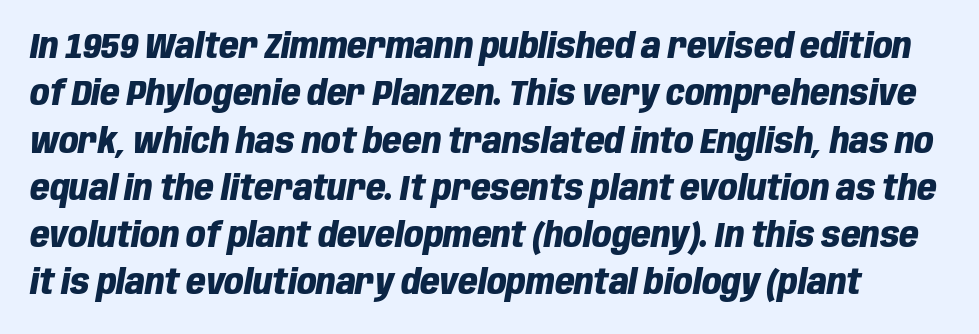
Q: Is the text bold? A: Yes.
Q: Is the text italic (slanted)? A: Yes, it leans right by about 10 degrees.
Q: Is the text underlined? A: No.
Q: Is the spacing between letters normal or unusually wide? A: Normal.
Q: Is the spacing between lines tight, normal or loose? A: Normal.
Q: Width (condensed, normal, or wide)? A: Condensed.
Q: Stroke contrast? A: Low.
Q: x-height? A: Large.
Q: Monospaced? A: No.
